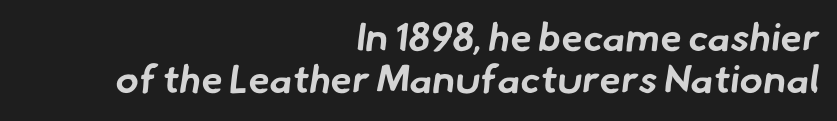
Q: Is the text bold? A: Yes.
Q: Is the typeface a serif or a sans-serif typeface? A: Sans-serif.
Q: Is the text underlined? A: No.
Q: How is the paragraph aligned? A: Right-aligned.
Q: Is the spacing between letters normal or unusually wide? A: Normal.
Q: Is the spacing between lines tight, normal or loose? A: Tight.
Q: Width (condensed, normal, or wide)? A: Normal.
Q: Stroke contrast? A: Low.
Q: x-height? A: Small.
Q: Monospaced? A: No.
